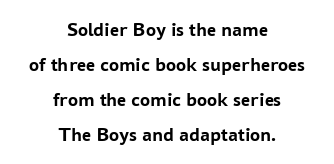
Q: Is the text bold? A: Yes.
Q: Is the text italic (slanted)? A: No, it is upright.
Q: Is the text underlined? A: No.
Q: How is the paragraph aligned? A: Centered.
Q: Is the spacing between letters normal or unusually wide? A: Normal.
